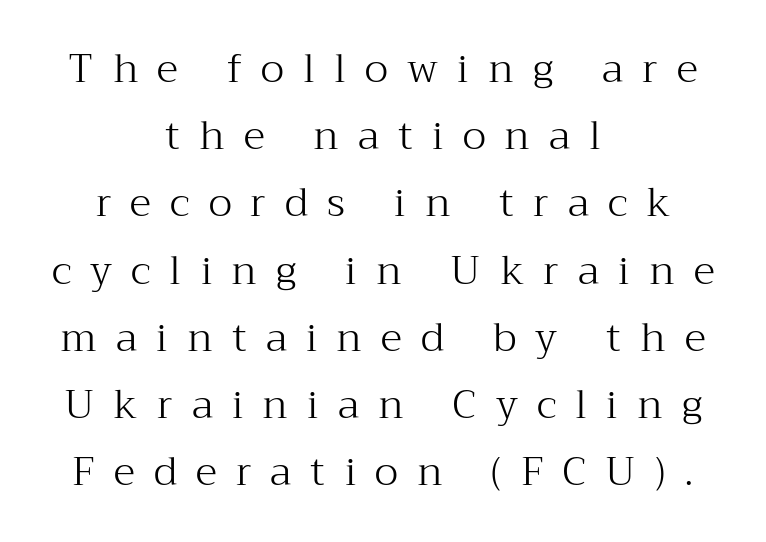
{"serif": "yes", "italic": "no", "bold": "no", "weight": "light", "width": "normal", "stroke_contrast": "medium", "x_height": "medium", "monospaced": "no", "underline": "no", "align": "center", "line_spacing": "normal", "line_spacing_ratio": 1.68, "letter_spacing": "wide", "letter_spacing_em": 0.48, "glyph_px": 40}
